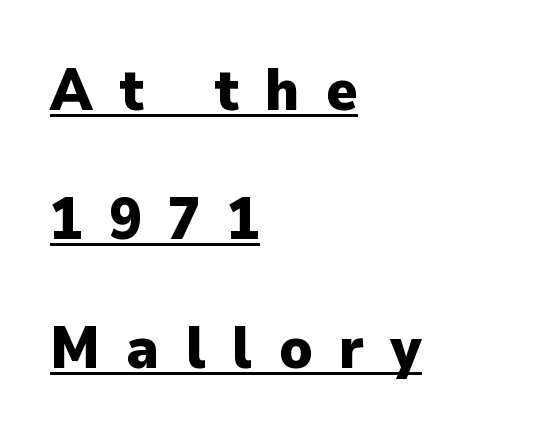
Q: Is the text bold? A: Yes.
Q: Is the text italic (slanted)? A: No, it is upright.
Q: Is the typeface a serif or a sans-serif typeface? A: Sans-serif.
Q: Is the text underlined? A: Yes.
Q: How is the paragraph aligned? A: Left-aligned.
Q: Is the spacing between letters normal or unusually wide? A: Unusually wide.
Q: Is the spacing between lines tight, normal or loose? A: Loose.
Q: Width (condensed, normal, or wide)? A: Normal.
Q: Stroke contrast? A: Low.
Q: x-height? A: Medium.
Q: Monospaced? A: No.
